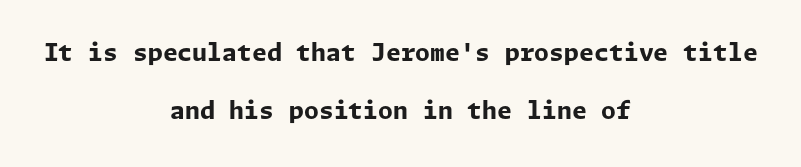
The image shows 24 px bold type, upright; set centered, loose line spacing (2.4x), normal letter spacing, not underlined.
